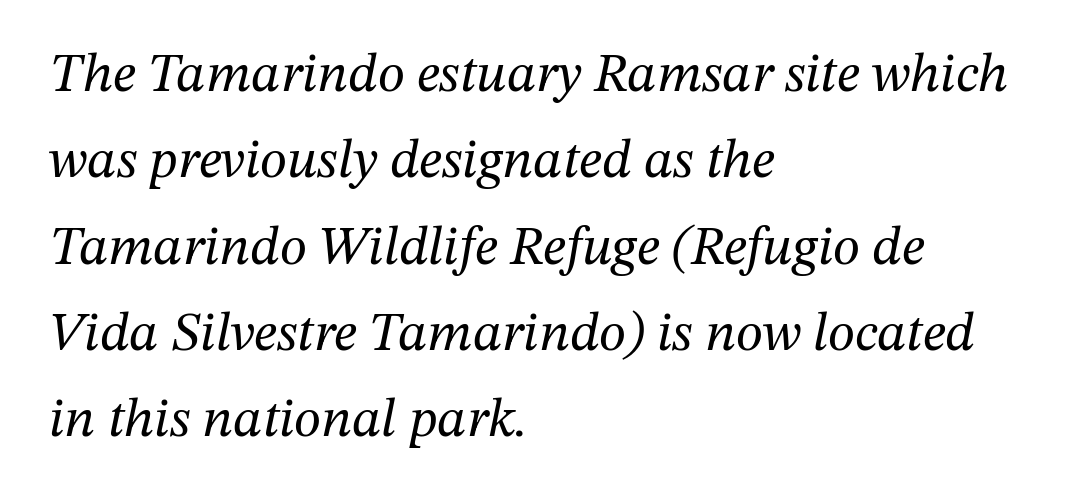
The image shows 55 px regular-weight serif type, italic (leaning right); set left-aligned, normal line spacing (1.57x), normal letter spacing, not underlined; medium stroke contrast and a medium x-height.
